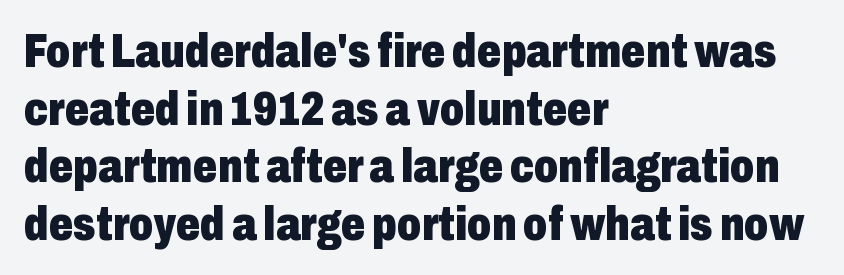
The image shows 48 px heavy, condensed sans-serif type, upright; set left-aligned, line spacing 1.2x, normal letter spacing, not underlined; low stroke contrast and a medium x-height.
